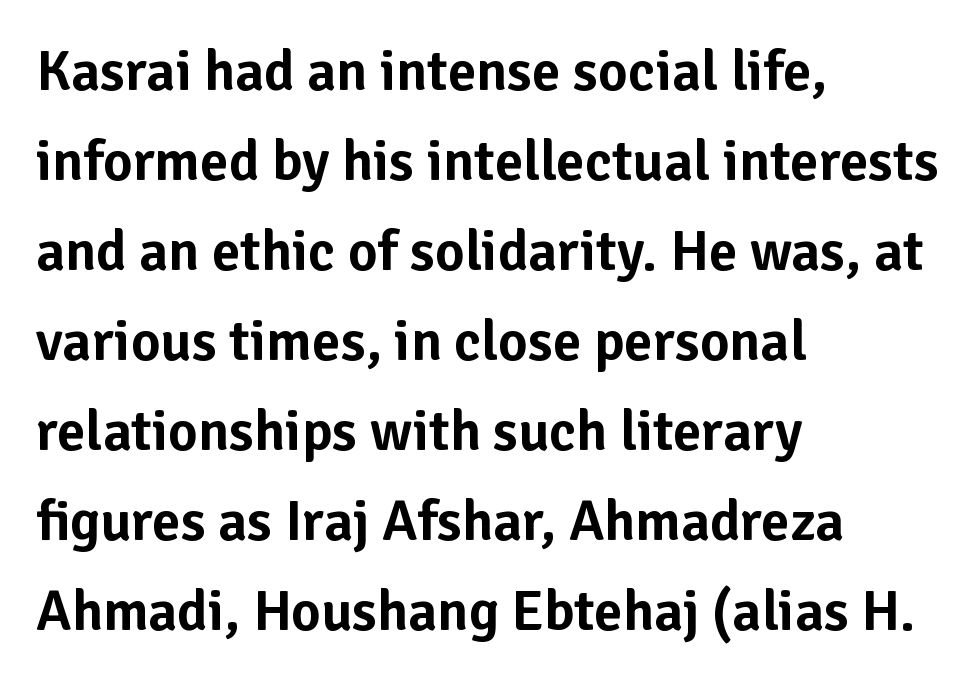
The leading is moderate, giving the passage an even texture. Each letter's strokes conclude bluntly, with no projecting serifs. Check the space under the baseline: it is left empty. Notice how the stems are strictly vertical — no italics here. Alignment: flush left. This sample has the flowing, uneven cadence of proportional lettering.
